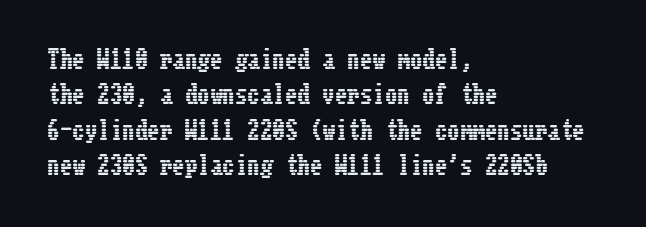
The line texture is even and compact thanks to regular tracking. Glance below the letters and you will spot only blank space. It's the straight-up-and-down kind of type. Each line starts at the same left margin while the right side varies. Reading down the column, the eye jumps a familiar distance to each next line.
